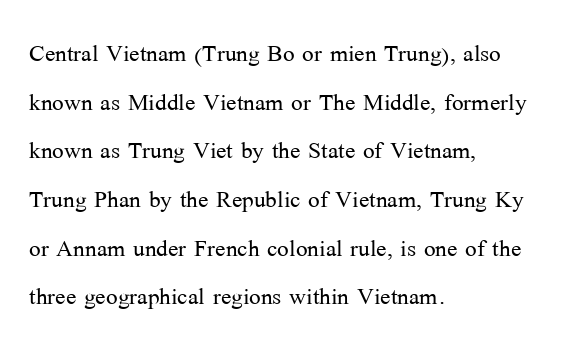
The image shows 31 px light serif type, upright; set left-aligned, normal line spacing (1.57x), normal letter spacing, not underlined; medium stroke contrast and a medium x-height.
